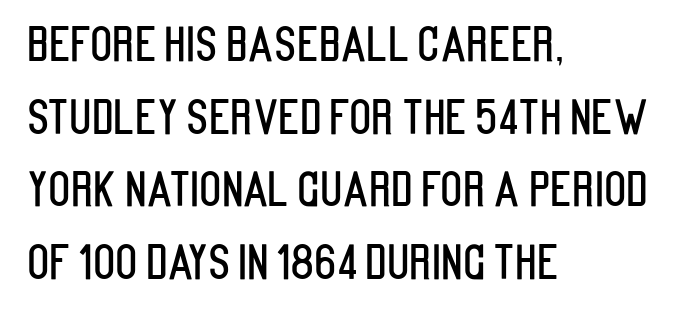
The image shows 46 px condensed sans-serif type, upright; set left-aligned, normal line spacing (1.58x), normal letter spacing, not underlined; low stroke contrast and a large x-height.
